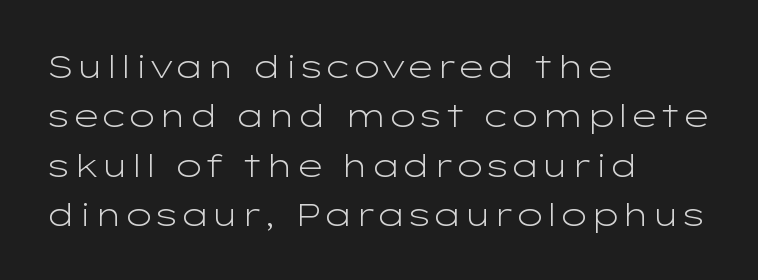
Q: Is the text bold? A: No.
Q: Is the text italic (slanted)? A: No, it is upright.
Q: Is the typeface a serif or a sans-serif typeface? A: Sans-serif.
Q: Is the text underlined? A: No.
Q: How is the paragraph aligned? A: Left-aligned.
Q: Is the spacing between letters normal or unusually wide? A: Normal.
Q: Is the spacing between lines tight, normal or loose? A: Normal.
Q: Width (condensed, normal, or wide)? A: Wide.
Q: Stroke contrast? A: Low.
Q: x-height? A: Medium.
Q: Monospaced? A: No.
